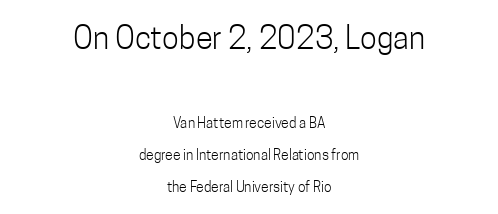
Q: Is the text bold? A: No.
Q: Is the text italic (slanted)? A: No, it is upright.
Q: Is the typeface a serif or a sans-serif typeface? A: Sans-serif.
Q: Is the text underlined? A: No.
Q: How is the paragraph aligned? A: Centered.
Q: Is the spacing between letters normal or unusually wide? A: Normal.
Q: Is the spacing between lines tight, normal or loose? A: Loose.
Q: Which block of text is set in a larger size, the first (top) or the second (bottom)? A: The first (top) one.
Q: Width (condensed, normal, or wide)? A: Condensed.
Q: Stroke contrast? A: Low.
Q: x-height? A: Medium.
Q: Monospaced? A: No.
